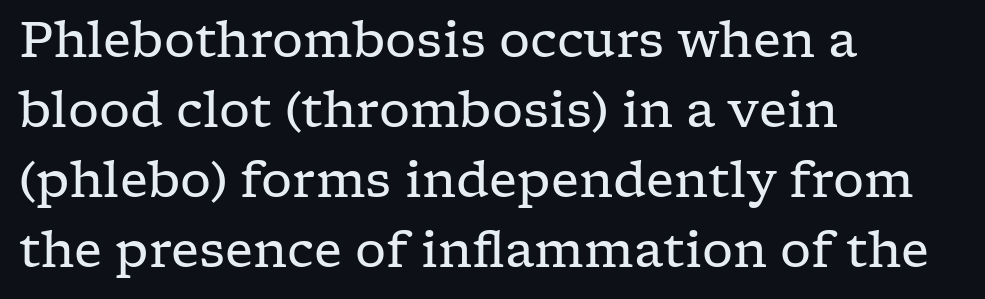
The image shows 49 px regular-weight, wide serif type, upright; set left-aligned, normal line spacing (1.43x), normal letter spacing, not underlined; low stroke contrast and a medium x-height.
